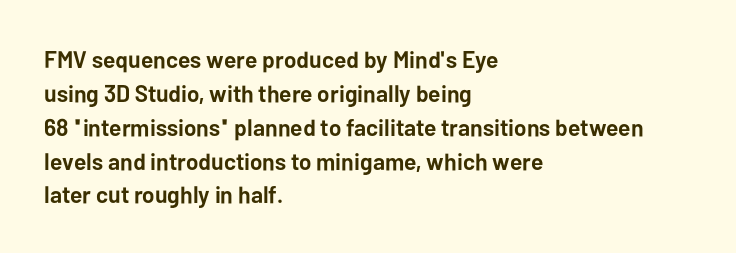
Q: Is the text bold? A: Yes.
Q: Is the text italic (slanted)? A: No, it is upright.
Q: Is the text underlined? A: No.
Q: How is the paragraph aligned? A: Left-aligned.
Q: Is the spacing between letters normal or unusually wide? A: Normal.
Q: Is the spacing between lines tight, normal or loose? A: Normal.
